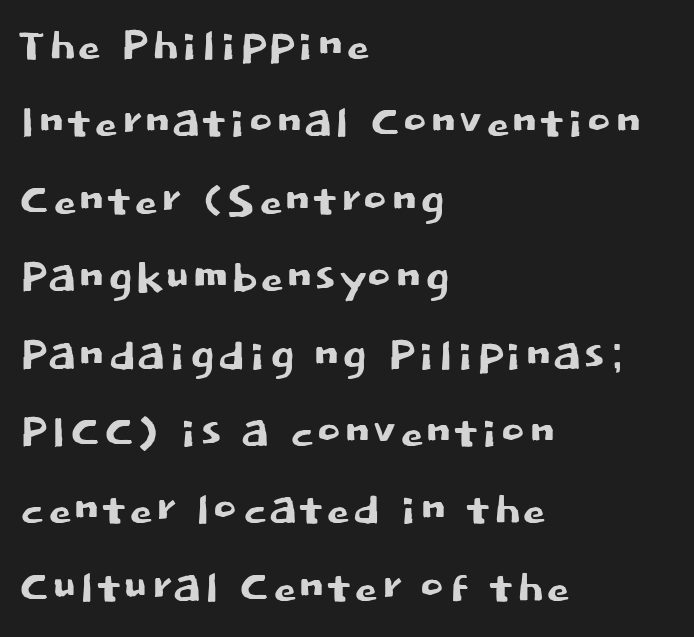
{"serif": "no", "italic": "no", "width": "normal", "stroke_contrast": "low", "x_height": "large", "monospaced": "no", "underline": "no", "align": "left", "line_spacing": "normal", "line_spacing_ratio": 1.29, "letter_spacing": "normal", "letter_spacing_em": 0.0, "glyph_px": 60}
